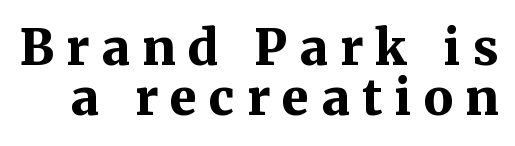
The image shows 49 px bold serif type, upright; set tight line spacing (1.03x), unusually wide letter spacing (+0.25 em), not underlined; medium stroke contrast and a medium x-height.
